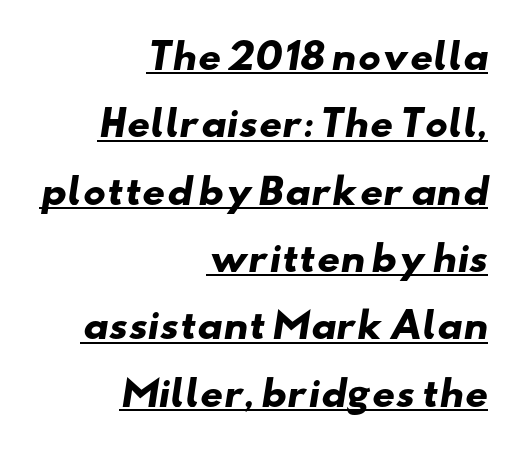
The image shows 36 px heavy, wide sans-serif type; set right-aligned, line spacing 1.87x, normal letter spacing, underlined; low stroke contrast and a small x-height.
